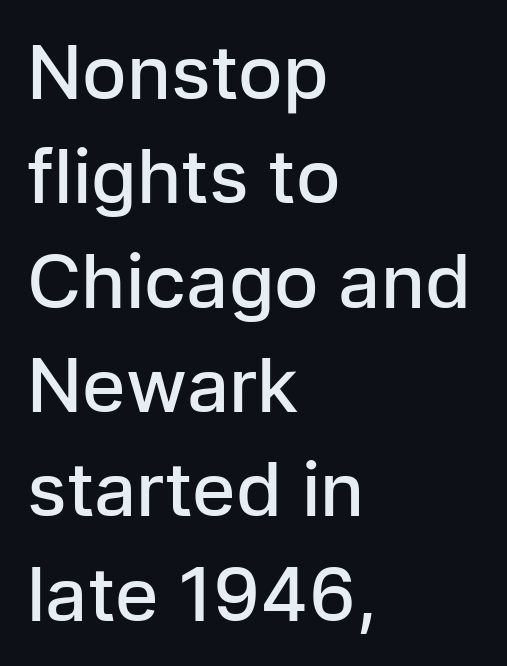
{"serif": "no", "italic": "no", "bold": "semi", "weight": "semibold", "width": "normal", "stroke_contrast": "low", "x_height": "medium", "monospaced": "no", "underline": "no", "align": "left", "line_spacing": "normal", "line_spacing_ratio": 1.41, "letter_spacing": "normal", "letter_spacing_em": 0.0, "glyph_px": 74}
